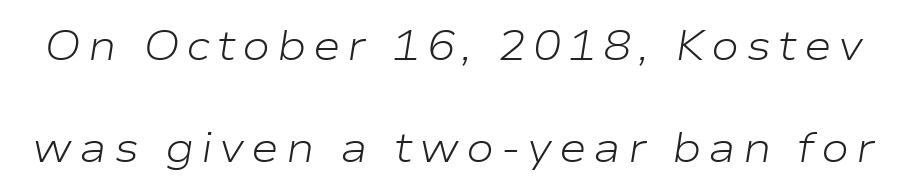
{"italic": "yes", "lean": "right", "slant_degrees": 9, "bold": "no", "weight": "light", "width": "wide", "stroke_contrast": "low", "x_height": "medium", "monospaced": "no", "underline": "no", "line_spacing": "loose", "line_spacing_ratio": 2.43, "glyph_px": 42}
